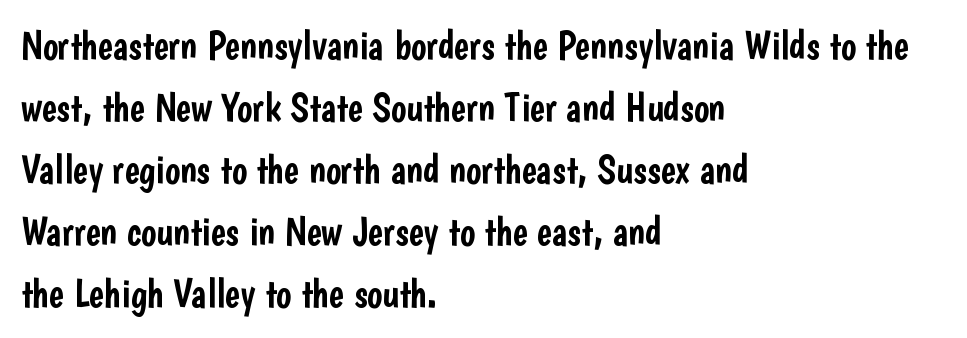
Q: Is the text italic (slanted)? A: No, it is upright.
Q: Is the typeface a serif or a sans-serif typeface? A: Sans-serif.
Q: Is the text underlined? A: No.
Q: How is the paragraph aligned? A: Left-aligned.
Q: Is the spacing between letters normal or unusually wide? A: Normal.
Q: Is the spacing between lines tight, normal or loose? A: Normal.
Q: Width (condensed, normal, or wide)? A: Condensed.
Q: Stroke contrast? A: Low.
Q: x-height? A: Medium.
Q: Monospaced? A: No.
